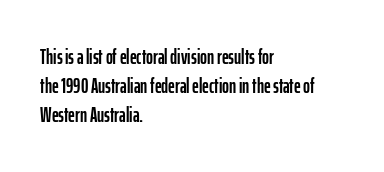
The compositor pushed each line to the left boundary. The strip under each line holds only bare page. When letters stand straight like this, we call the style roman or upright. Letter spacing: default. In terms of leading, this rendering sits right in the middle.
